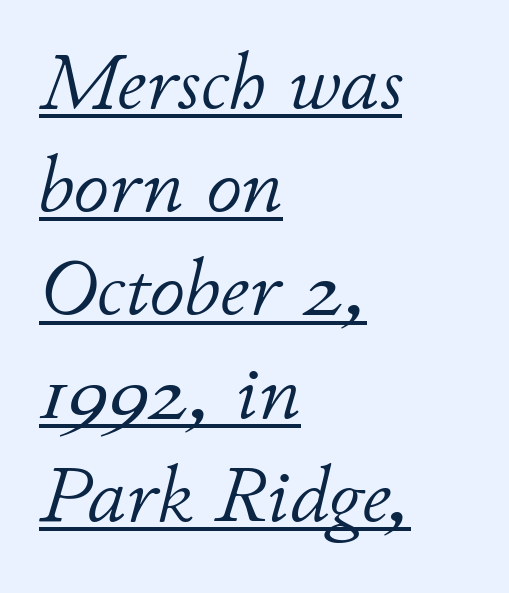
The image shows 80 px light type, italic (leaning right); set left-aligned, normal line spacing (1.29x), normal letter spacing, underlined; low stroke contrast and a small x-height.
